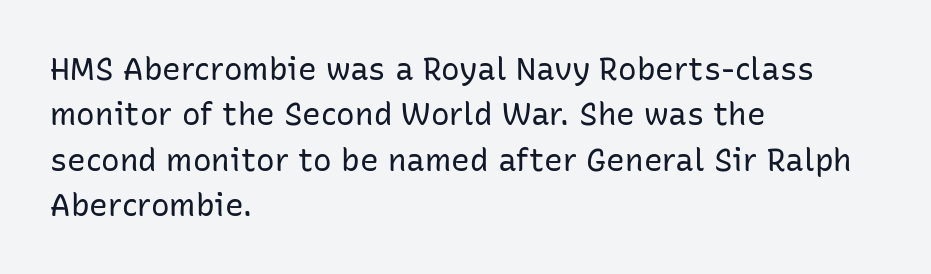
Is this a fixed-width face? No — the glyphs have proportional, varying widths. Bare-footed words on every line. Short and long lines alike share a common starting point at left. Between one letter and the next there's only the usual sliver of space. The specimen reads as upright at a glance.
